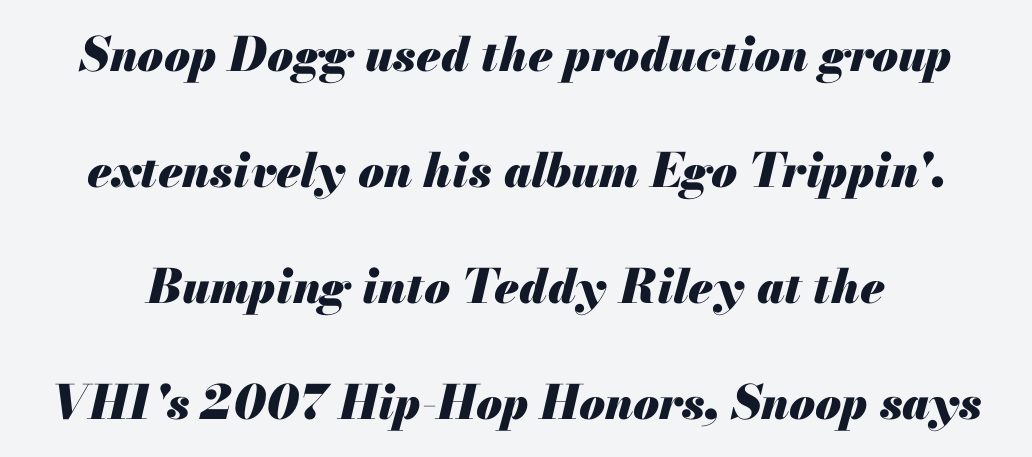
The image shows 47 px heavy type, italic (leaning right); set loose line spacing (2.47x), normal letter spacing, not underlined; medium stroke contrast and a small x-height.
